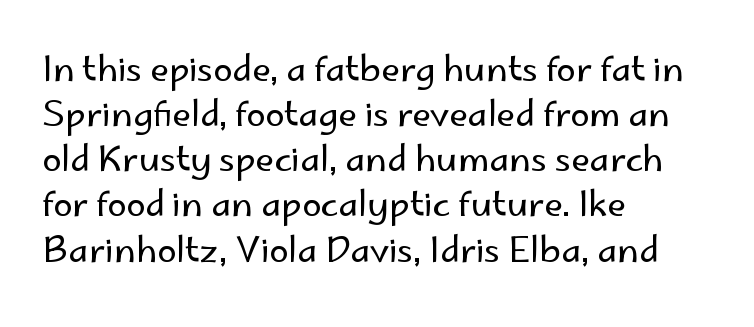
{"serif": "no", "italic": "no", "bold": "no", "weight": "regular", "width": "normal", "stroke_contrast": "low", "x_height": "small", "monospaced": "no", "underline": "no", "align": "left", "line_spacing": "normal", "line_spacing_ratio": 1.29, "letter_spacing": "normal", "letter_spacing_em": 0.0, "glyph_px": 35}
